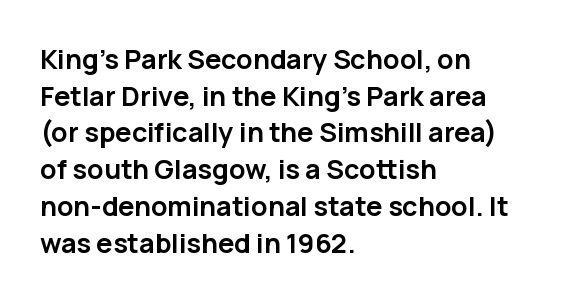
The image shows 27 px bold type, upright; set left-aligned, normal line spacing (1.36x), normal letter spacing, not underlined.
